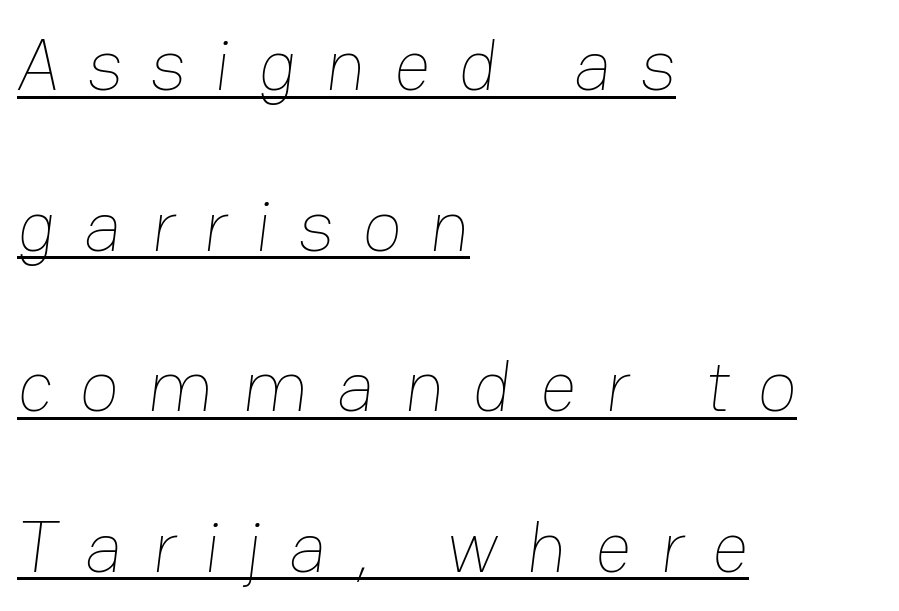
Q: Is the text bold? A: No.
Q: Is the text underlined? A: Yes.
Q: How is the paragraph aligned? A: Left-aligned.
Q: Is the spacing between letters normal or unusually wide? A: Unusually wide.
Q: Is the spacing between lines tight, normal or loose? A: Loose.
Q: Width (condensed, normal, or wide)? A: Normal.
Q: Stroke contrast? A: Low.
Q: x-height? A: Medium.
Q: Monospaced? A: No.
